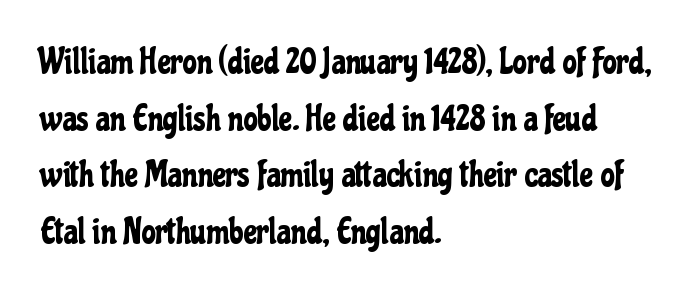
The image shows 36 px condensed sans-serif type, upright; set left-aligned, normal line spacing (1.57x), normal letter spacing, not underlined; low stroke contrast and a medium x-height.
